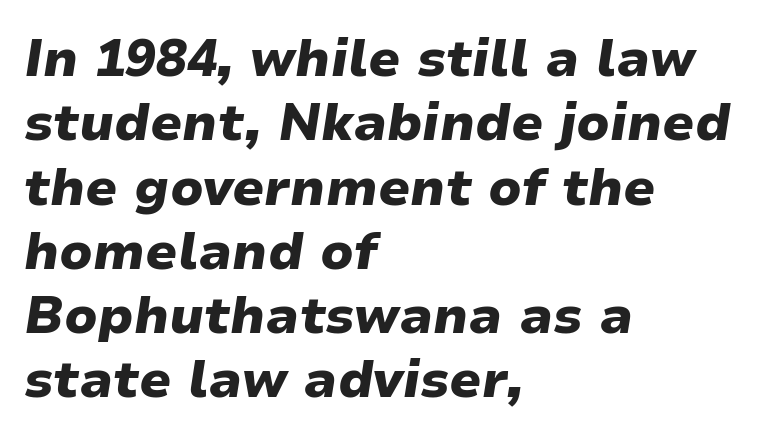
Q: Is the text bold? A: Yes.
Q: Is the text italic (slanted)? A: Yes, it leans right by about 9 degrees.
Q: Is the text underlined? A: No.
Q: How is the paragraph aligned? A: Left-aligned.
Q: Is the spacing between letters normal or unusually wide? A: Normal.
Q: Is the spacing between lines tight, normal or loose? A: Normal.
Q: Width (condensed, normal, or wide)? A: Wide.
Q: Stroke contrast? A: Low.
Q: x-height? A: Medium.
Q: Monospaced? A: No.
